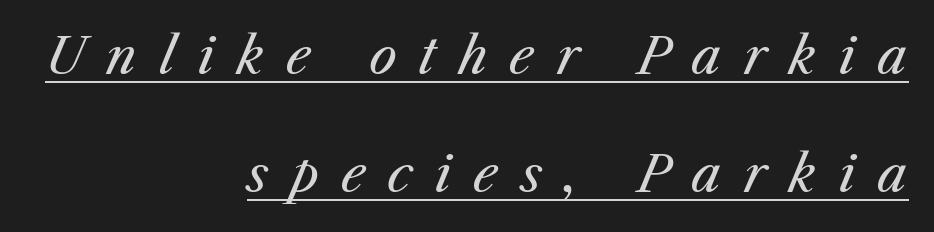
The image shows 49 px regular-weight type, italic (leaning right); set right-aligned, loose line spacing (2.41x), unusually wide letter spacing (+0.46 em), underlined; medium stroke contrast and a medium x-height.
